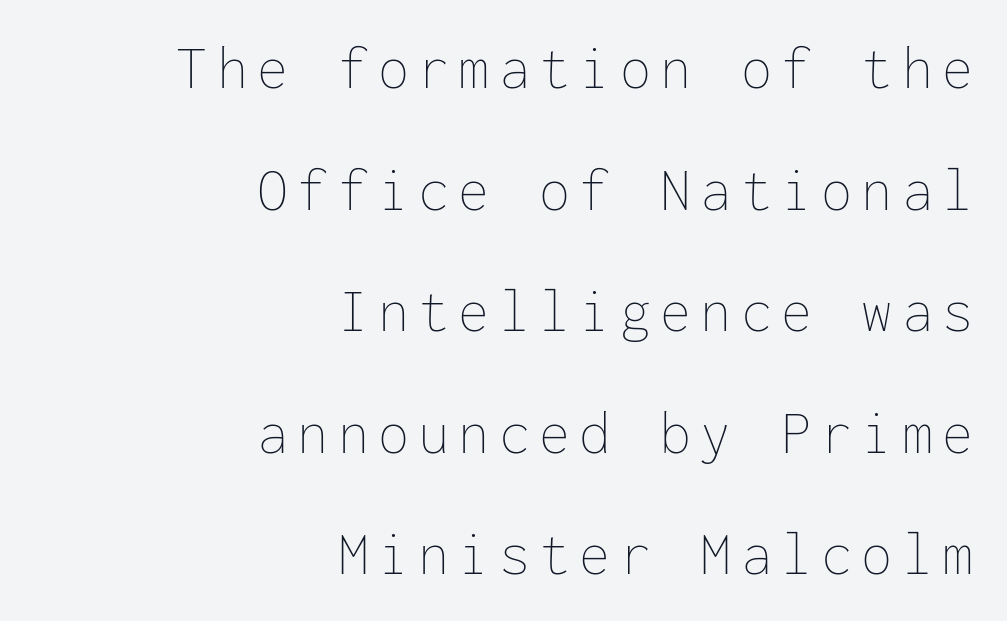
Whoever set this chose breathing room over compactness in the vertical rhythm. The axis of the letterforms is exactly vertical. The strip under each line holds only bare page. This sample has the even, mechanical cadence of fixed-width lettering.
